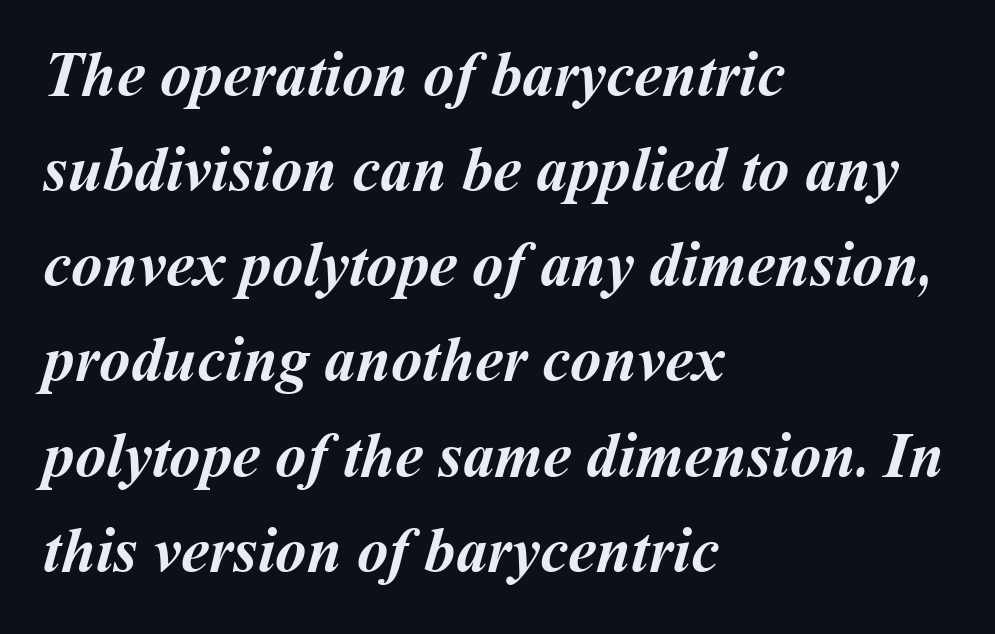
Q: Is the text bold? A: Yes.
Q: Is the text underlined? A: No.
Q: How is the paragraph aligned? A: Left-aligned.
Q: Is the spacing between letters normal or unusually wide? A: Normal.
Q: Is the spacing between lines tight, normal or loose? A: Normal.
Q: Width (condensed, normal, or wide)? A: Normal.
Q: Stroke contrast? A: Medium.
Q: x-height? A: Medium.
Q: Monospaced? A: No.
